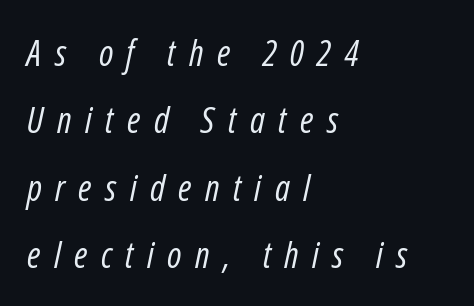
The image shows 36 px regular-weight, condensed type, italic (leaning right); set left-aligned, line spacing 1.87x, unusually wide letter spacing (+0.37 em), not underlined; low stroke contrast and a medium x-height.
